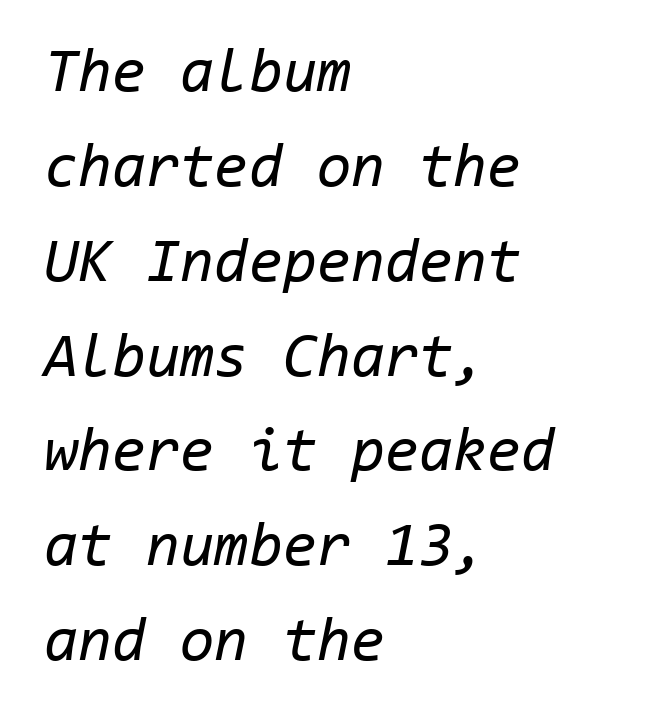
The image shows 62 px regular-weight type, italic (leaning right), monospaced; set left-aligned, normal line spacing (1.53x), normal letter spacing, not underlined; low stroke contrast and a medium x-height.
